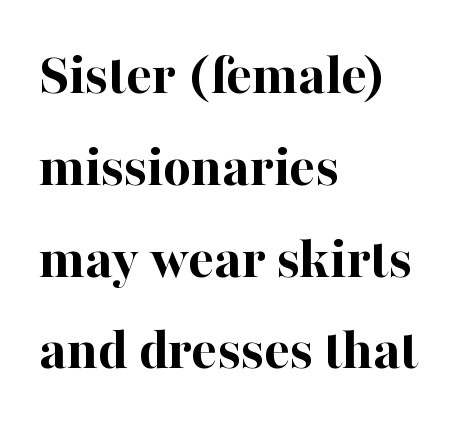
The image shows 60 px bold serif type, upright; set left-aligned, normal line spacing (1.53x), normal letter spacing, not underlined; high stroke contrast and a medium x-height.
